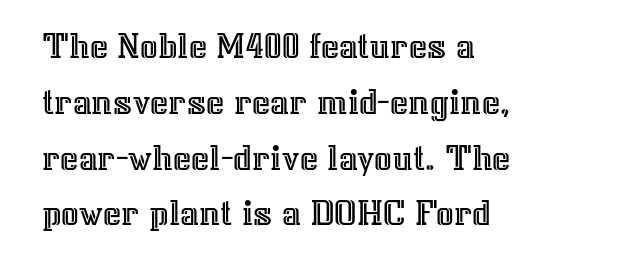
Do the characters align in a grid? No, the font is proportional. The rendering anchors every line to the left-hand side. The vertical gap from one line to the next is medium. This sample uses plain, unmodified letter spacing. Words float on clear page, feet unadorned. No italicization has been applied; the sample stays upright.
